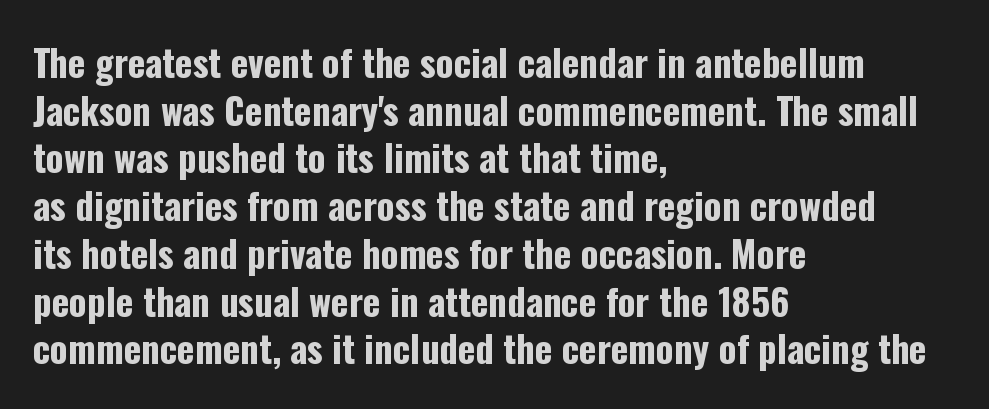
Its strokes are broad and dark, the hallmark of bold type. Has an underline been added? It has not. You could not count columns in this text — the font is proportionally spaced. Line beginnings align vertically; line endings do not. The letters stand upright; this is a roman face. Nothing unusual about the tracking: characters are spaced as the font intends.
